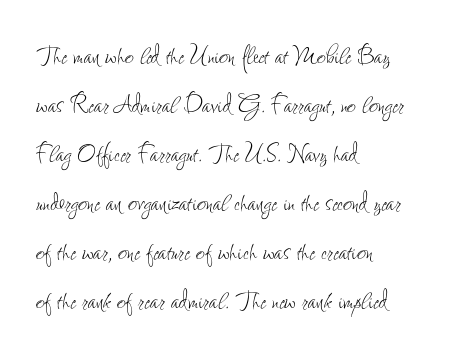
{"bold": "no", "weight": "thin", "width": "condensed", "stroke_contrast": "low", "x_height": "small", "monospaced": "no", "underline": "no", "align": "left", "line_spacing": "normal", "line_spacing_ratio": 1.58, "letter_spacing": "normal", "letter_spacing_em": 0.0, "glyph_px": 31}
